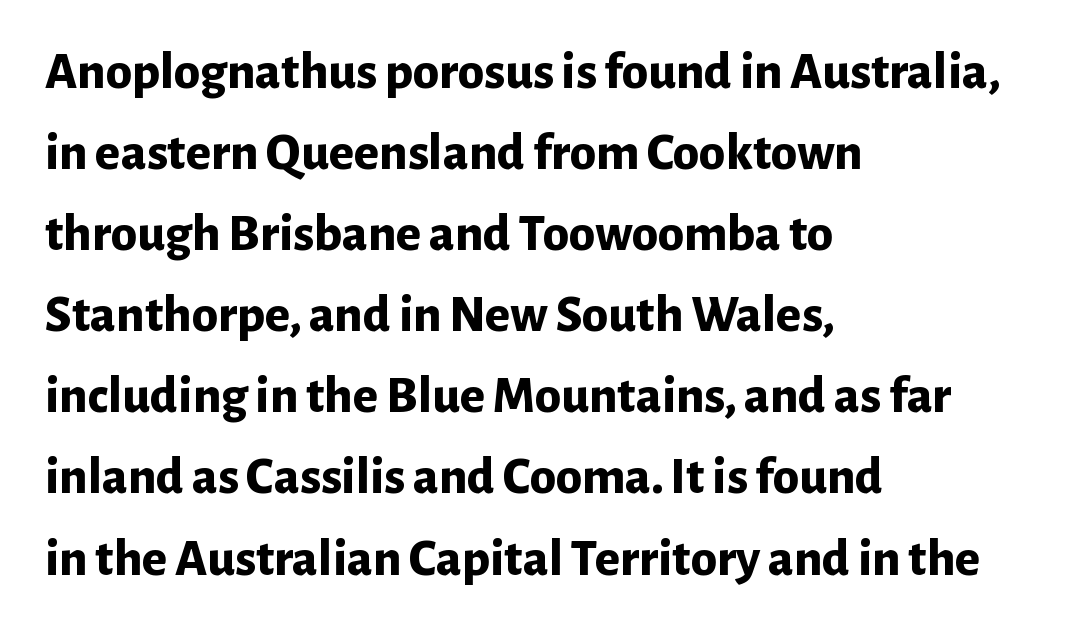
Q: Is the text bold? A: Yes.
Q: Is the text italic (slanted)? A: No, it is upright.
Q: Is the typeface a serif or a sans-serif typeface? A: Sans-serif.
Q: Is the text underlined? A: No.
Q: How is the paragraph aligned? A: Left-aligned.
Q: Is the spacing between letters normal or unusually wide? A: Normal.
Q: Is the spacing between lines tight, normal or loose? A: Normal.
Q: Width (condensed, normal, or wide)? A: Normal.
Q: Stroke contrast? A: Low.
Q: x-height? A: Medium.
Q: Monospaced? A: No.
